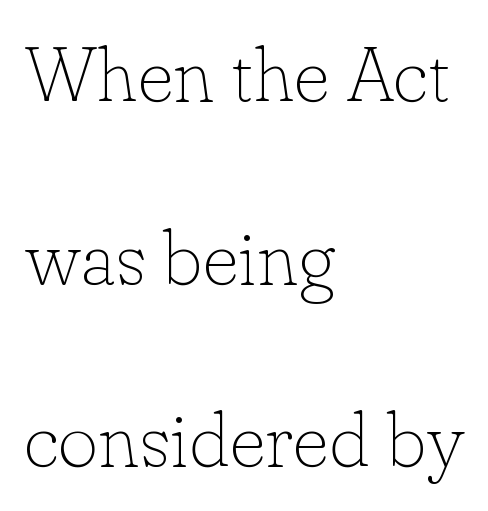
The image shows 78 px thin serif type, upright; set left-aligned, loose line spacing (2.34x), normal letter spacing, not underlined; low stroke contrast and a small x-height.
